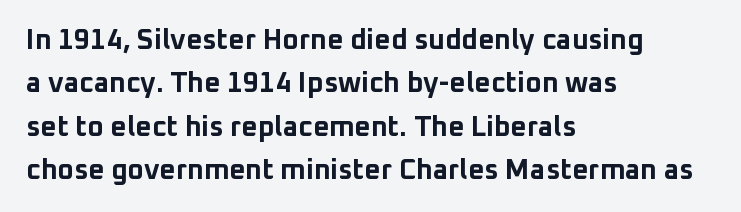
{"serif": "no", "italic": "no", "bold": "yes", "weight": "bold", "width": "normal", "stroke_contrast": "low", "x_height": "medium", "monospaced": "no", "underline": "no", "align": "left", "line_spacing": "normal", "line_spacing_ratio": 1.55, "letter_spacing": "normal", "letter_spacing_em": 0.0, "glyph_px": 28}
